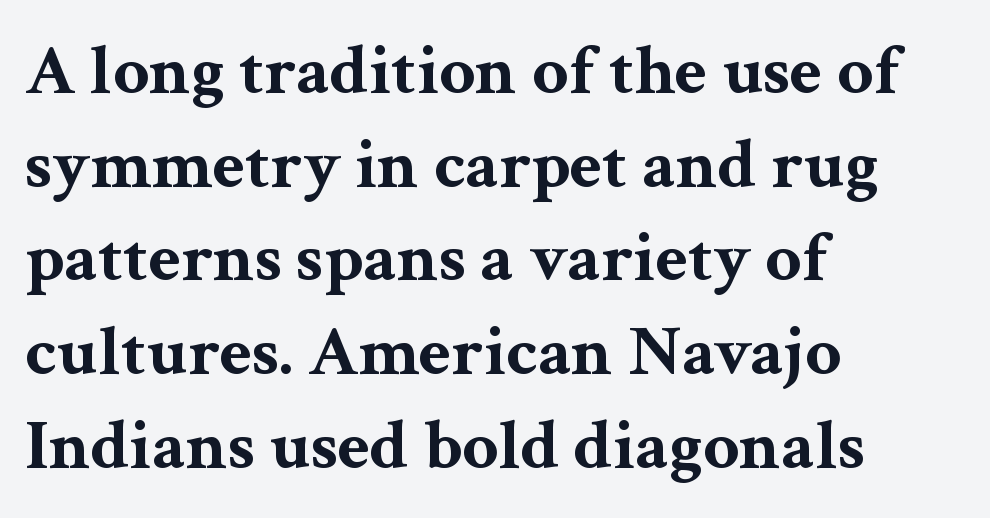
The image shows 71 px bold, wide serif type, upright; set left-aligned, normal line spacing (1.32x), normal letter spacing, not underlined; medium stroke contrast and a medium x-height.
